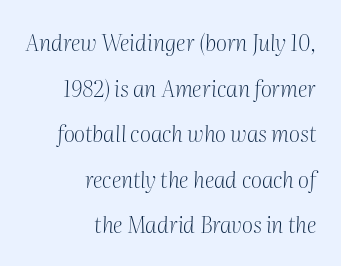
Successive baselines arrive slowly, with a big drop between each. The passage shown leans; its letterforms are oblique. This sample uses plain, unmodified letter spacing. These glyphs show unthickened strokes, regular width or finer. Decoration check: the copy has no underline. The rendering anchors every line to the right-hand side.
